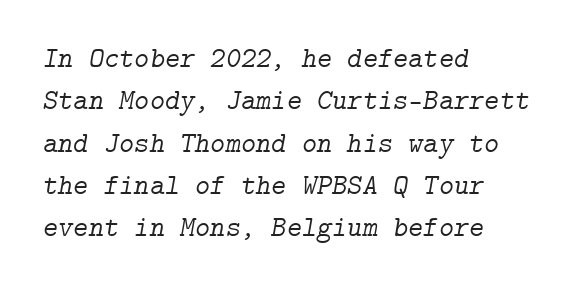
{"serif": "yes", "italic": "yes", "lean": "right", "slant_degrees": 9, "bold": "no", "weight": "light", "width": "normal", "stroke_contrast": "low", "x_height": "medium", "underline": "no", "align": "left", "line_spacing": "normal", "line_spacing_ratio": 1.46, "letter_spacing": "normal", "letter_spacing_em": 0.0, "glyph_px": 29}
